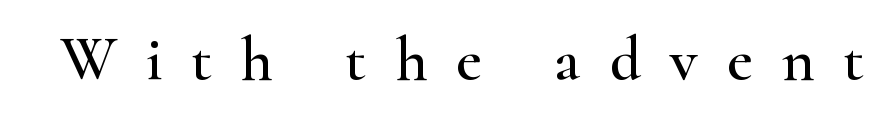
Q: Is the text italic (slanted)? A: No, it is upright.
Q: Is the typeface a serif or a sans-serif typeface? A: Serif.
Q: Is the text underlined? A: No.
Q: Is the spacing between letters normal or unusually wide? A: Unusually wide.
Q: Width (condensed, normal, or wide)? A: Wide.
Q: Stroke contrast? A: High.
Q: x-height? A: Small.
Q: Monospaced? A: No.
